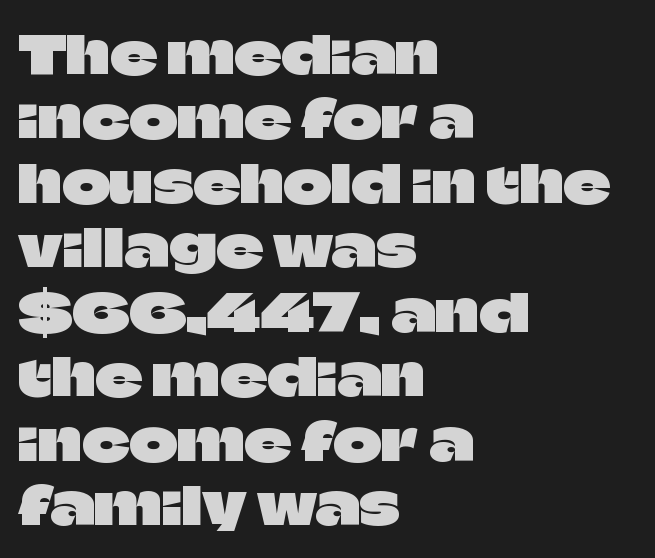
The baseline area is clear. Notice how the passage keeps a crisp vertical edge on the left only. The letters sit at their default tracking, neither squeezed nor spread. This sample has the flowing, uneven cadence of proportional lettering. The designer went with a sans here, leaving each stem footless. Every stem runs plumb, perpendicular to the baseline.
